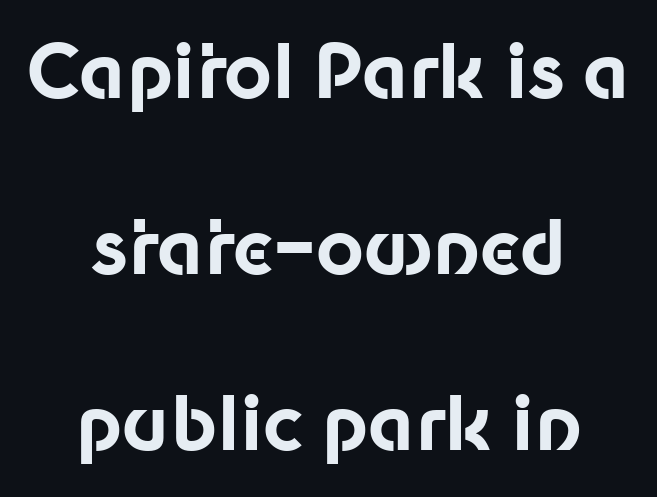
Q: Is the text bold? A: Yes.
Q: Is the text italic (slanted)? A: No, it is upright.
Q: Is the typeface a serif or a sans-serif typeface? A: Sans-serif.
Q: Is the text underlined? A: No.
Q: How is the paragraph aligned? A: Centered.
Q: Is the spacing between letters normal or unusually wide? A: Normal.
Q: Is the spacing between lines tight, normal or loose? A: Loose.
Q: Width (condensed, normal, or wide)? A: Normal.
Q: Stroke contrast? A: Low.
Q: x-height? A: Medium.
Q: Monospaced? A: No.
